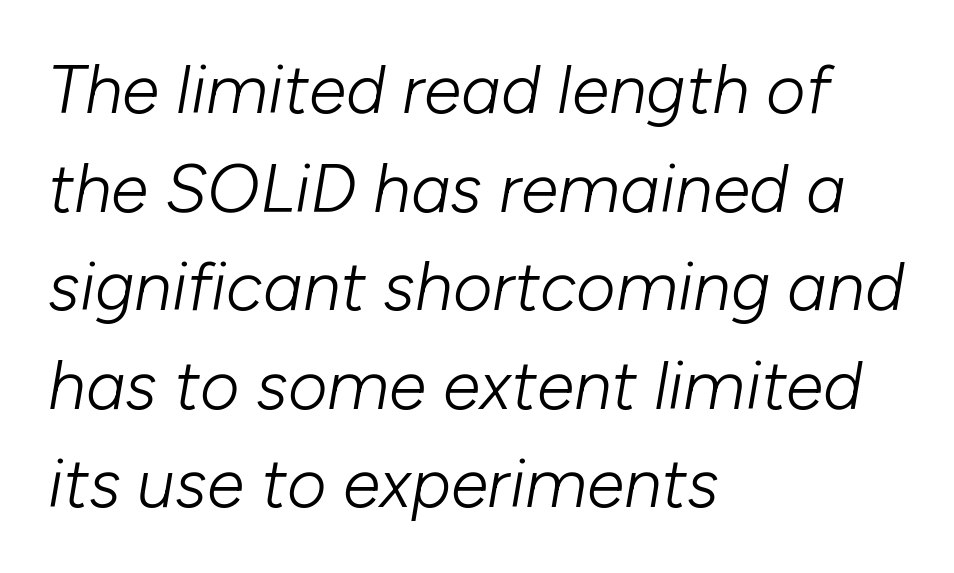
{"italic": "yes", "lean": "right", "slant_degrees": 10, "bold": "no", "weight": "light", "width": "normal", "stroke_contrast": "low", "x_height": "medium", "monospaced": "no", "underline": "no", "align": "left", "line_spacing": "normal", "line_spacing_ratio": 1.45, "letter_spacing": "normal", "letter_spacing_em": 0.0, "glyph_px": 68}
